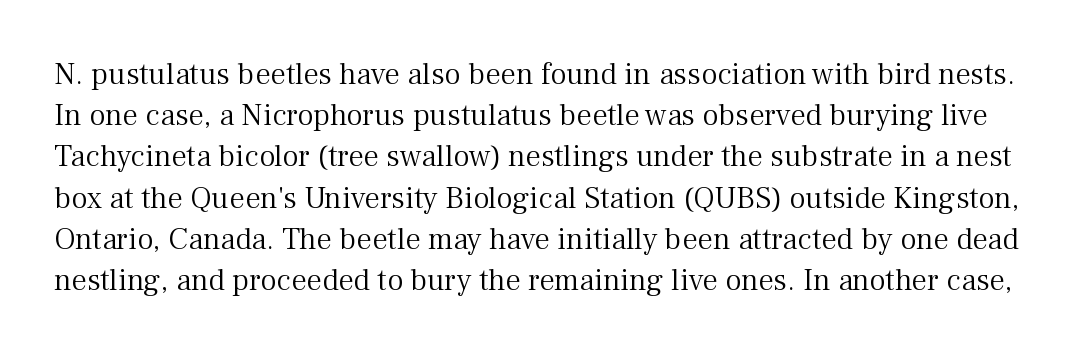
The image shows 31 px light serif type, upright; set normal line spacing (1.33x), normal letter spacing, not underlined; medium stroke contrast and a medium x-height.
